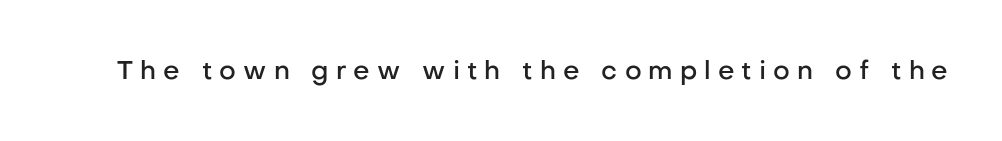
Vertical strokes here are truly vertical. The letterforms stand isolated, each surrounded by extra space. This is the in-between weight designers call semibold or demi. Underline: absent.
